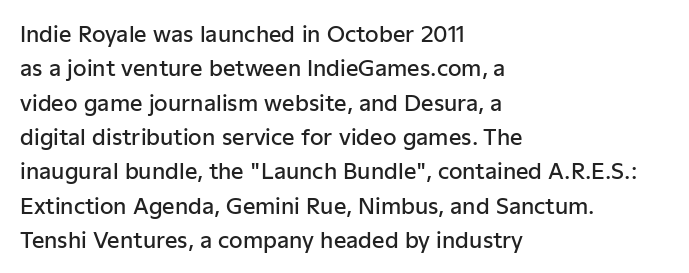
The lines in this sample share a left origin and differ only in where they stop. Firm but not heavy-handed strokes: this text is semibold. A typesetter would call this leading conventional body-copy spacing. Decoration check: the copy has no underline. There is no visible air inserted between adjacent glyphs. Ordinary non-slanted type is in use.
